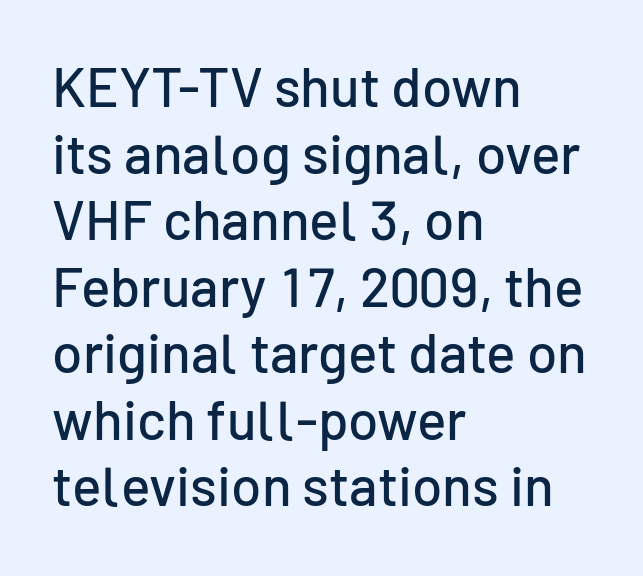
Q: Is the text italic (slanted)? A: No, it is upright.
Q: Is the typeface a serif or a sans-serif typeface? A: Sans-serif.
Q: Is the text underlined? A: No.
Q: How is the paragraph aligned? A: Left-aligned.
Q: Is the spacing between letters normal or unusually wide? A: Normal.
Q: Width (condensed, normal, or wide)? A: Normal.
Q: Stroke contrast? A: Low.
Q: x-height? A: Medium.
Q: Monospaced? A: No.
